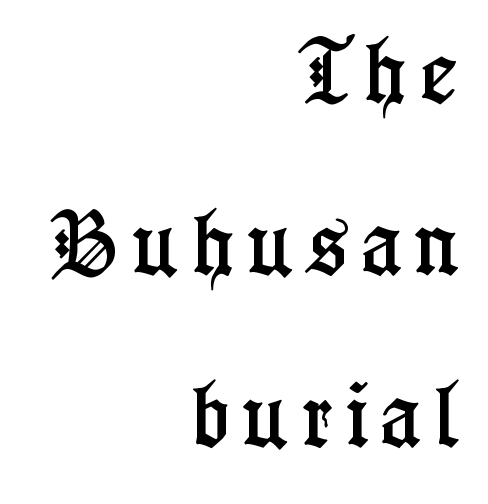
{"serif": "yes", "italic": "no", "width": "condensed", "stroke_contrast": "low", "x_height": "medium", "monospaced": "no", "underline": "no", "align": "right", "line_spacing": "loose", "line_spacing_ratio": 2.42, "glyph_px": 71}
